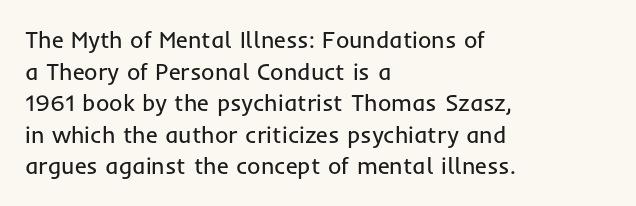
Q: Is the text bold? A: No.
Q: Is the text italic (slanted)? A: No, it is upright.
Q: Is the text underlined? A: No.
Q: How is the paragraph aligned? A: Left-aligned.
Q: Is the spacing between letters normal or unusually wide? A: Normal.
Q: Is the spacing between lines tight, normal or loose? A: Normal.
